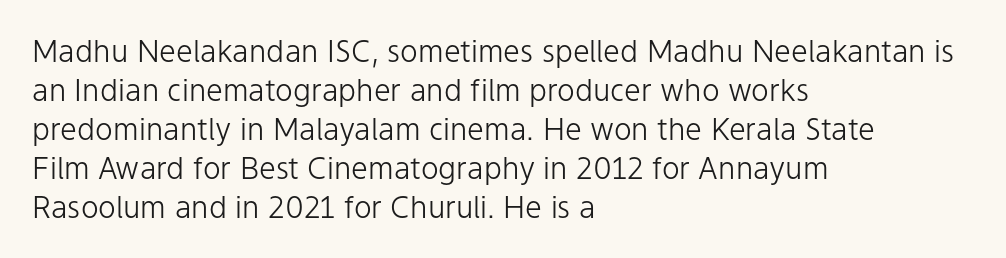
The image shows 30 px light sans-serif type, upright; set left-aligned, normal line spacing (1.3x), normal letter spacing, not underlined; low stroke contrast and a medium x-height.
